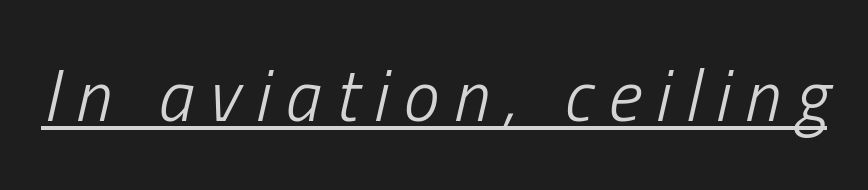
{"italic": "yes", "lean": "right", "slant_degrees": 13, "bold": "no", "weight": "light", "width": "condensed", "stroke_contrast": "low", "x_height": "medium", "monospaced": "no", "underline": "yes", "letter_spacing": "wide", "letter_spacing_em": 0.21, "glyph_px": 72}
